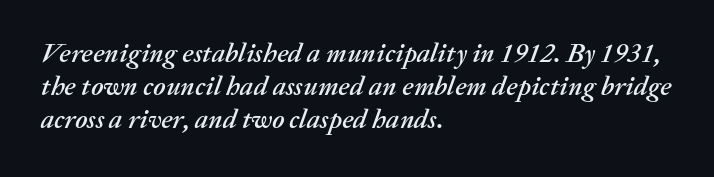
The face used here is rendered with its standard letterfit. Just letters on the line, the space beneath them empty. This rendering uses left alignment, leaving the right contour irregular. The face used here has a pronounced slope to its letters.
